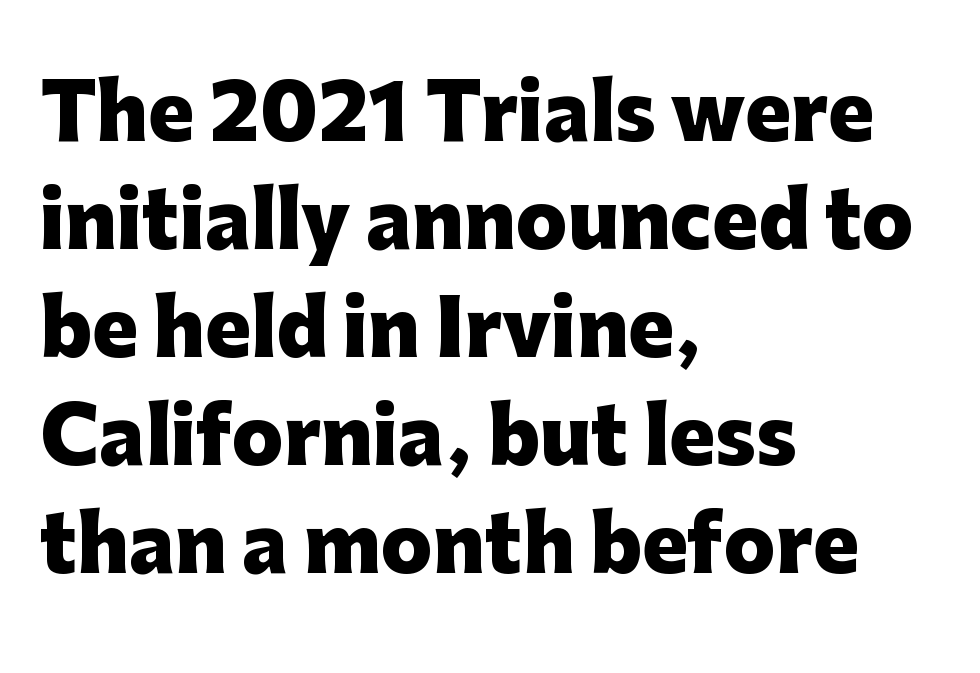
The image shows 76 px heavy sans-serif type, upright; set left-aligned, normal line spacing (1.42x), normal letter spacing, not underlined; low stroke contrast and a medium x-height.
